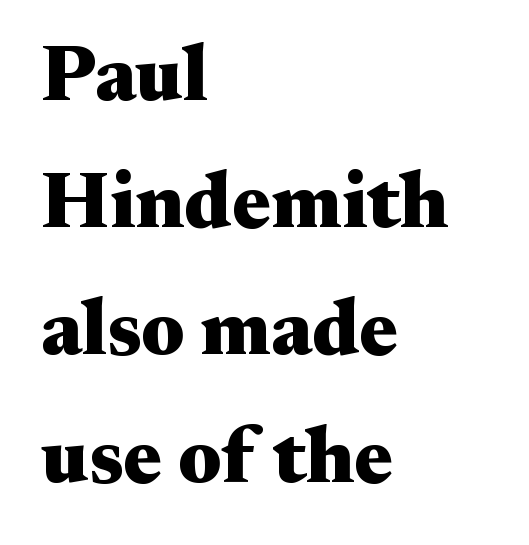
Q: Is the text bold? A: Yes.
Q: Is the text italic (slanted)? A: No, it is upright.
Q: Is the typeface a serif or a sans-serif typeface? A: Serif.
Q: Is the text underlined? A: No.
Q: How is the paragraph aligned? A: Left-aligned.
Q: Is the spacing between letters normal or unusually wide? A: Normal.
Q: Is the spacing between lines tight, normal or loose? A: Normal.
Q: Width (condensed, normal, or wide)? A: Wide.
Q: Stroke contrast? A: Medium.
Q: x-height? A: Small.
Q: Monospaced? A: No.
